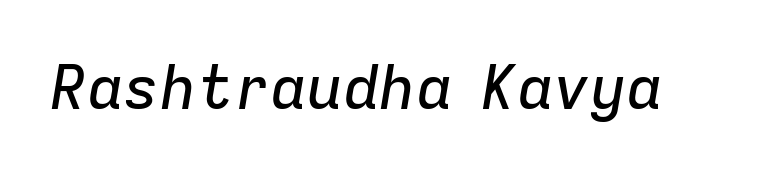
Q: Is the text italic (slanted)? A: Yes, it leans right by about 9 degrees.
Q: Is the text underlined? A: No.
Q: Is the spacing between letters normal or unusually wide? A: Normal.
Q: Width (condensed, normal, or wide)? A: Normal.
Q: Stroke contrast? A: Low.
Q: x-height? A: Medium.
Q: Monospaced? A: No.
